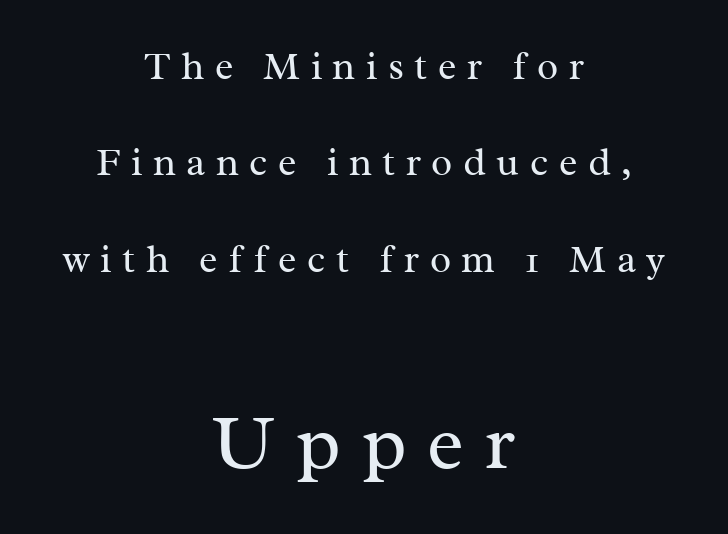
Q: Is the text bold? A: No.
Q: Is the text italic (slanted)? A: No, it is upright.
Q: Is the typeface a serif or a sans-serif typeface? A: Serif.
Q: Is the text underlined? A: No.
Q: How is the paragraph aligned? A: Centered.
Q: Is the spacing between letters normal or unusually wide? A: Unusually wide.
Q: Is the spacing between lines tight, normal or loose? A: Loose.
Q: Which block of text is set in a larger size, the first (top) or the second (bottom)? A: The second (bottom) one.
Q: Width (condensed, normal, or wide)? A: Normal.
Q: Stroke contrast? A: Medium.
Q: x-height? A: Medium.
Q: Monospaced? A: No.
